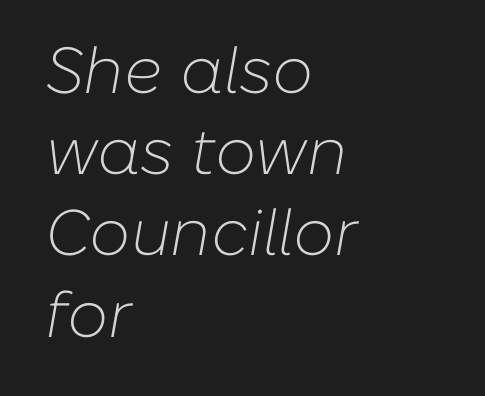
Do the characters align in a grid? No, the font is proportional. Words float on clear page, feet unadorned. Vertically, the passage feels balanced, rows spaced as you'd expect. No chunkiness to these letters — they're not bold. The ragged edge is on the right, which tells us the setting is flush left.
